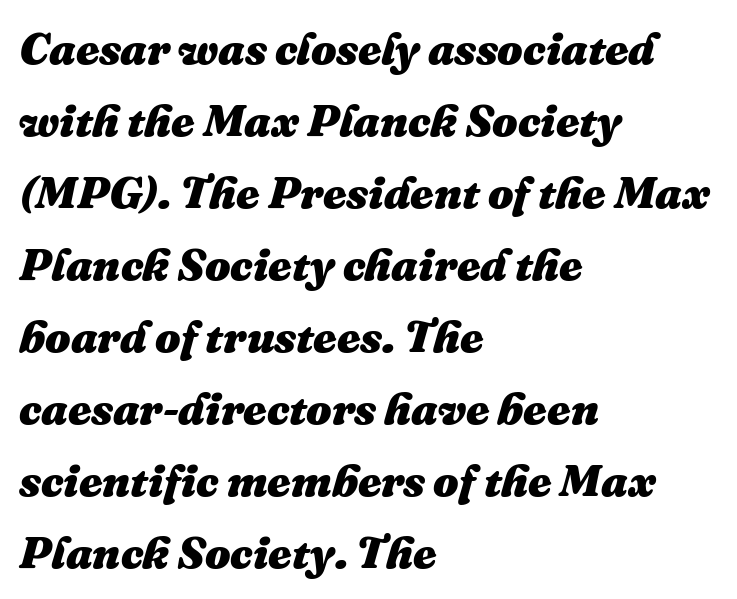
The image shows 45 px heavy type, italic (leaning right); set left-aligned, normal line spacing (1.6x), normal letter spacing, not underlined; medium stroke contrast and a medium x-height.
